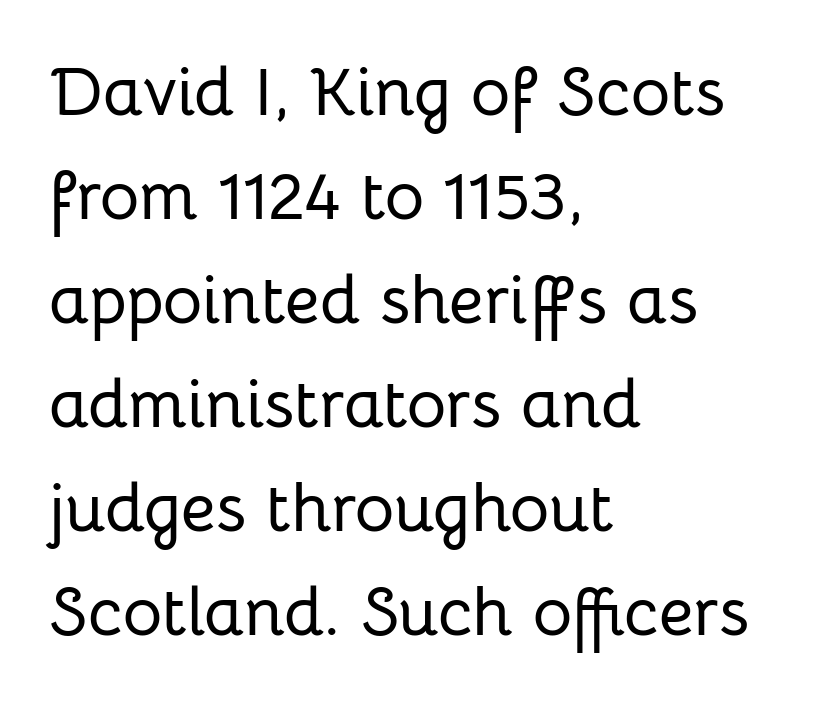
Q: Is the text italic (slanted)? A: No, it is upright.
Q: Is the typeface a serif or a sans-serif typeface? A: Sans-serif.
Q: Is the text underlined? A: No.
Q: How is the paragraph aligned? A: Left-aligned.
Q: Is the spacing between letters normal or unusually wide? A: Normal.
Q: Is the spacing between lines tight, normal or loose? A: Normal.
Q: Width (condensed, normal, or wide)? A: Normal.
Q: Stroke contrast? A: Low.
Q: x-height? A: Medium.
Q: Monospaced? A: No.
